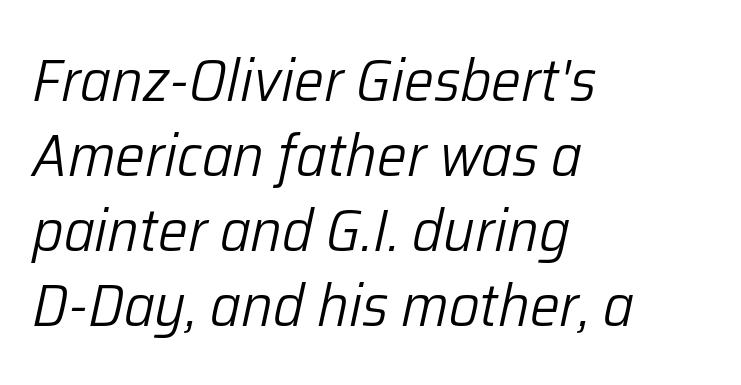
The image shows 60 px light type, italic (leaning right); set left-aligned, normal line spacing (1.25x), normal letter spacing, not underlined; low stroke contrast and a medium x-height.
